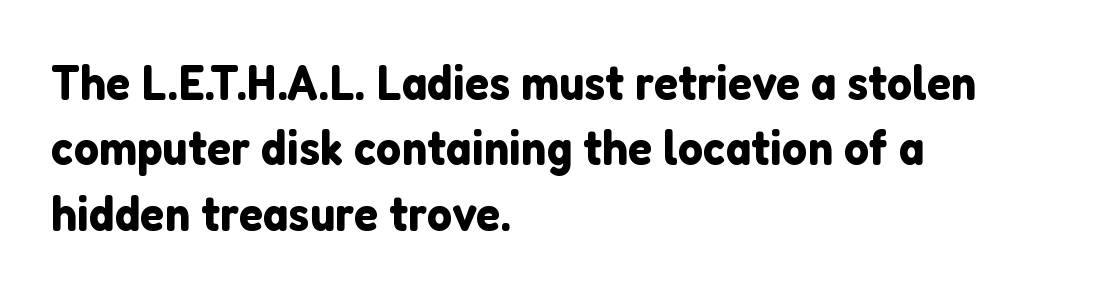
{"serif": "no", "italic": "no", "width": "normal", "stroke_contrast": "low", "x_height": "medium", "monospaced": "no", "underline": "no", "align": "left", "line_spacing": "normal", "line_spacing_ratio": 1.31, "letter_spacing": "normal", "letter_spacing_em": 0.0, "glyph_px": 50}
